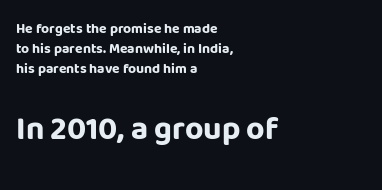
The designer went with a sans here, leaving each stem footless. A bare baseline throughout the passage. In terms of weight, the rendering is a true, heavy bold. If you measured baseline to baseline, you'd find a middling distance.
